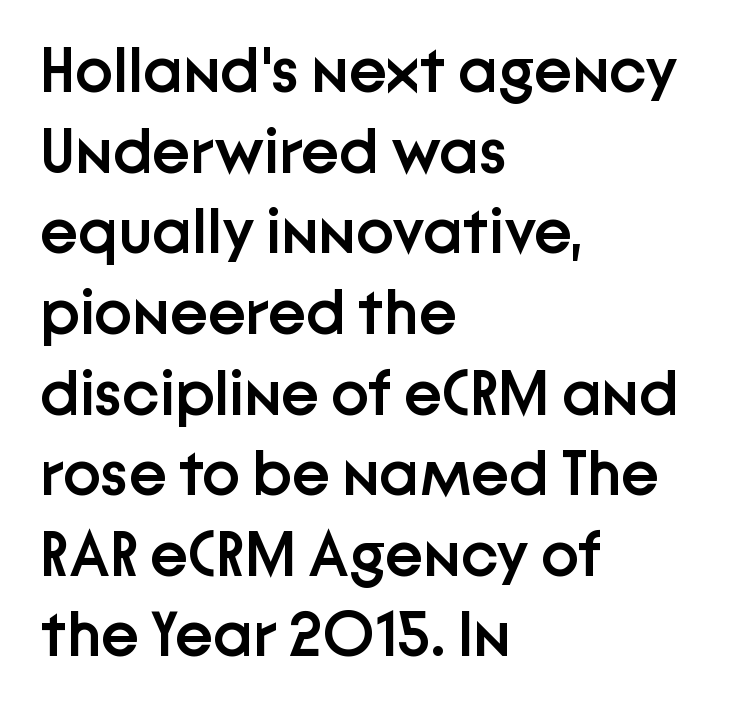
Q: Is the text bold? A: Semi-bold.
Q: Is the text italic (slanted)? A: No, it is upright.
Q: Is the typeface a serif or a sans-serif typeface? A: Sans-serif.
Q: Is the text underlined? A: No.
Q: How is the paragraph aligned? A: Left-aligned.
Q: Is the spacing between letters normal or unusually wide? A: Normal.
Q: Is the spacing between lines tight, normal or loose? A: Normal.
Q: Width (condensed, normal, or wide)? A: Normal.
Q: Stroke contrast? A: Low.
Q: x-height? A: Medium.
Q: Monospaced? A: No.
